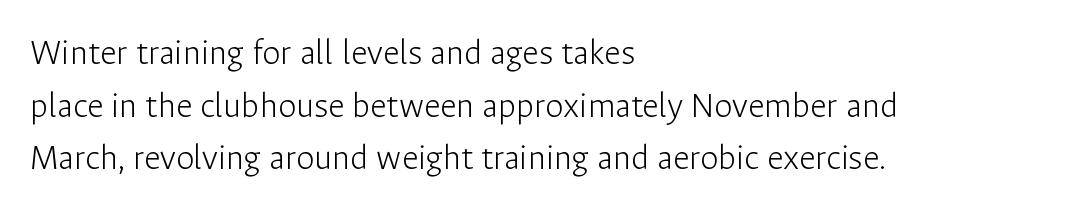
Compared with a typical body face, this is equally light or lighter still. These lines sit exactly where default settings would place them. The space beneath each line is pristine and unruled. If you drew a line through each stem, it would be perfectly vertical. All the whitespace from short lines collects on the right. The letters advance in unequal steps, a hallmark of proportional type.
